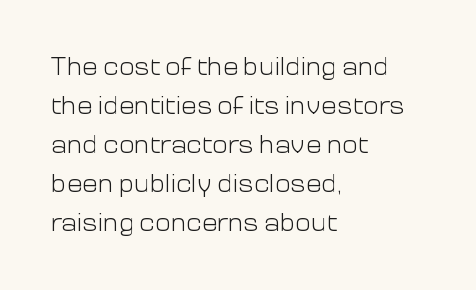
Q: Is the text bold? A: No.
Q: Is the text italic (slanted)? A: No, it is upright.
Q: Is the text underlined? A: No.
Q: How is the paragraph aligned? A: Left-aligned.
Q: Is the spacing between letters normal or unusually wide? A: Normal.
Q: Is the spacing between lines tight, normal or loose? A: Normal.
